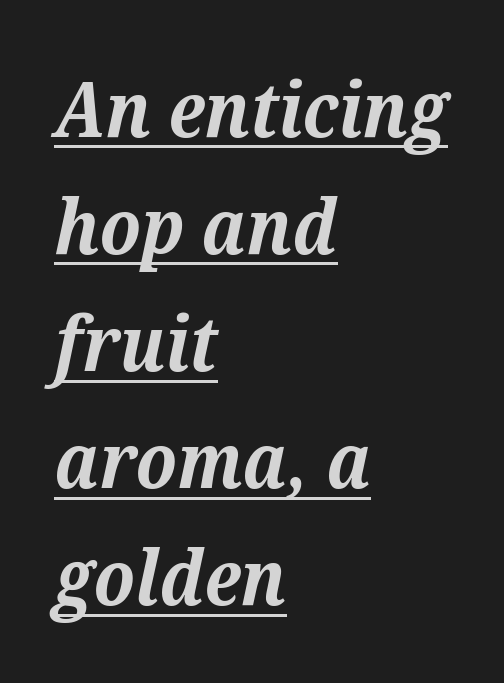
Compared with undecorated copy, this sample adds a rule below the words. The rendering applies a slant to the glyphs. A typesetter would call this proportional, since set widths differ per character. The glyphs in this specimen are seriffed.
